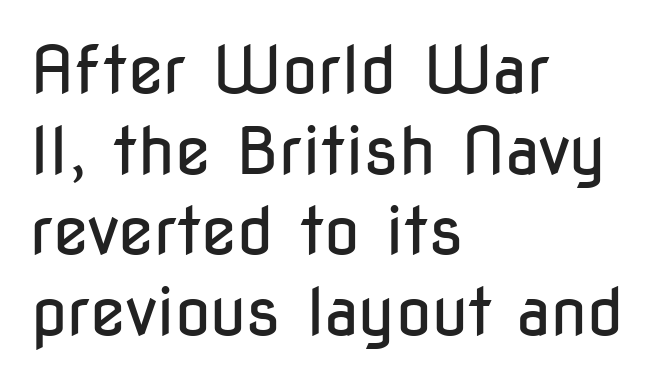
Think of a printed novel: that variable character pitch is what you see here. Plain, unruled lines of type. Unlike italic type, these characters show no tilt at all. The letters carry no serifs — their stems end cleanly without finishing strokes. These lines keep a tight, regular rhythm from letter to letter. Caption: multi-line text, flush left, ragged right.
